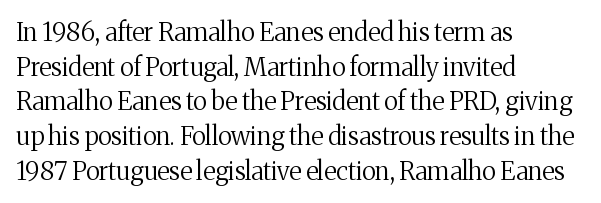
Q: Is the text bold? A: No.
Q: Is the text italic (slanted)? A: No, it is upright.
Q: Is the text underlined? A: No.
Q: How is the paragraph aligned? A: Left-aligned.
Q: Is the spacing between letters normal or unusually wide? A: Normal.
Q: Is the spacing between lines tight, normal or loose? A: Normal.
